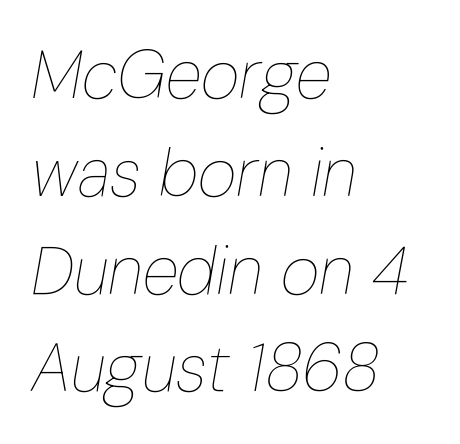
{"italic": "yes", "lean": "right", "slant_degrees": 10, "bold": "no", "weight": "thin", "width": "condensed", "stroke_contrast": "low", "x_height": "medium", "monospaced": "no", "underline": "no", "align": "left", "line_spacing": "normal", "line_spacing_ratio": 1.46, "letter_spacing": "normal", "letter_spacing_em": 0.0, "glyph_px": 67}
